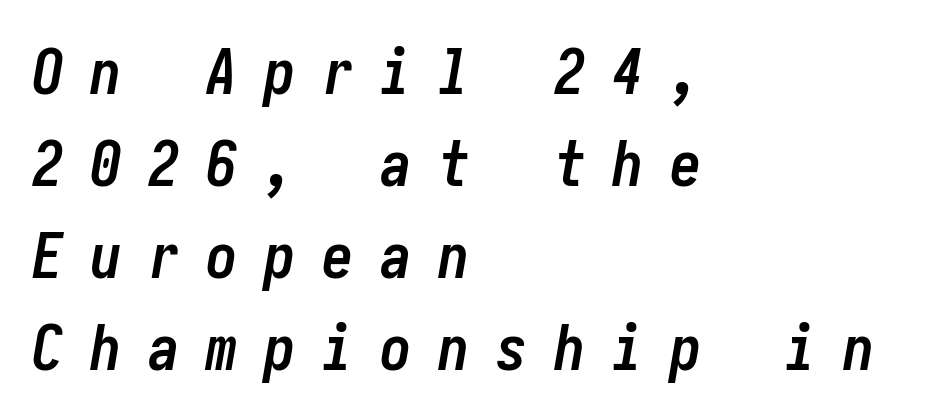
A classic flush-left, rag-right setting is used for this passage. Reading down the column, the eye jumps a familiar distance to each next line. Only glyphs here, with clear space below each row. What weight is shown? A full bold with thick strokes. Observe the lean: these are italic letterforms. Display-style spreading of the glyphs; the letterfit is very open.
